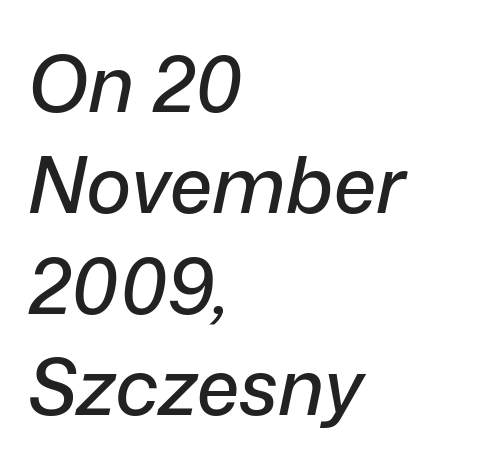
{"italic": "yes", "lean": "right", "slant_degrees": 12, "width": "normal", "stroke_contrast": "low", "x_height": "medium", "monospaced": "no", "underline": "no", "align": "left", "line_spacing": "normal", "line_spacing_ratio": 1.31, "letter_spacing": "normal", "letter_spacing_em": 0.0, "glyph_px": 77}
